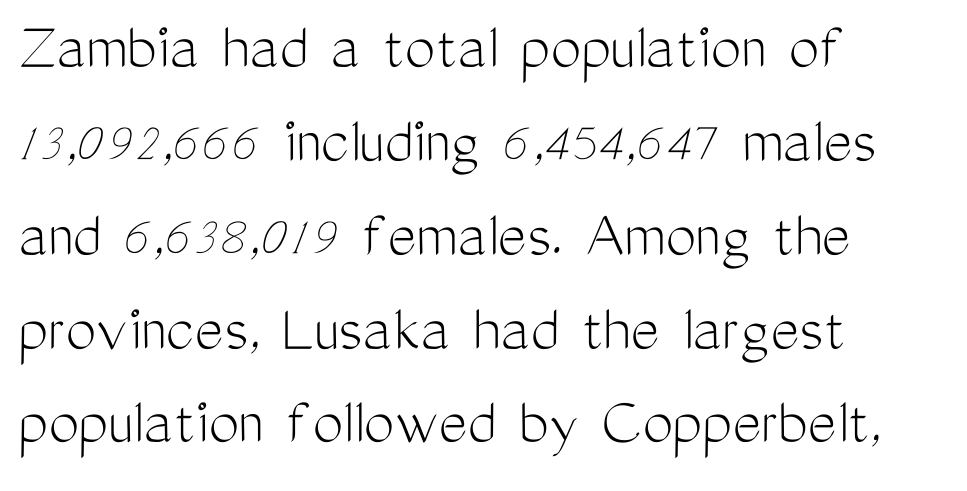
{"serif": "no", "italic": "no", "bold": "no", "weight": "light", "width": "condensed", "stroke_contrast": "medium", "x_height": "medium", "monospaced": "no", "underline": "no", "align": "left", "line_spacing": "normal", "line_spacing_ratio": 1.38, "letter_spacing": "normal", "letter_spacing_em": 0.0, "glyph_px": 68}
